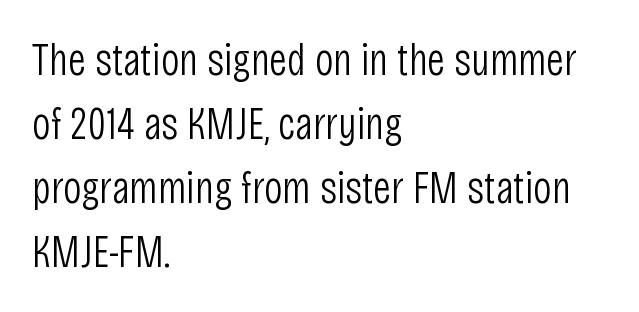
{"serif": "no", "italic": "no", "bold": "no", "weight": "light", "width": "condensed", "stroke_contrast": "low", "x_height": "large", "monospaced": "no", "underline": "no", "align": "left", "line_spacing": "normal", "line_spacing_ratio": 1.39, "letter_spacing": "normal", "letter_spacing_em": 0.0, "glyph_px": 46}
